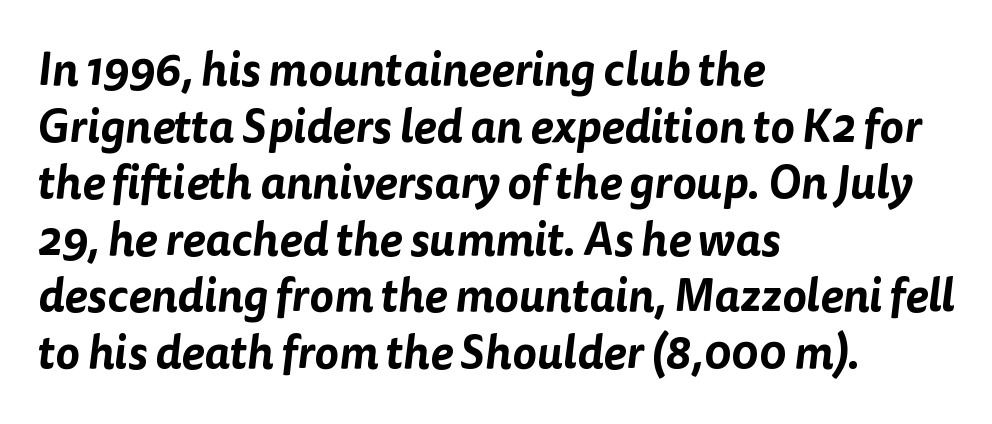
Q: Is the typeface a serif or a sans-serif typeface? A: Sans-serif.
Q: Is the text underlined? A: No.
Q: How is the paragraph aligned? A: Left-aligned.
Q: Is the spacing between letters normal or unusually wide? A: Normal.
Q: Width (condensed, normal, or wide)? A: Normal.
Q: Stroke contrast? A: Low.
Q: x-height? A: Medium.
Q: Monospaced? A: No.
